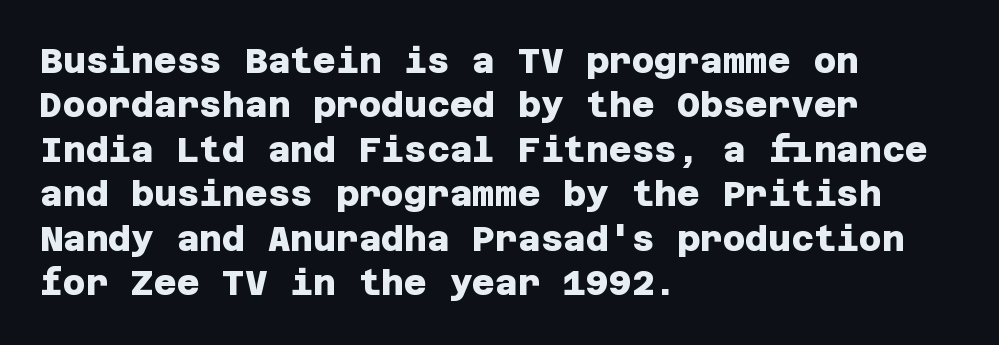
The typeface chosen for these lines omits serifs. Short note: letters normally spaced. Horizontally, the lines are justified to the leading edge only. This sample keeps an unexceptional amount of space between lines. Quick note: underline off.
